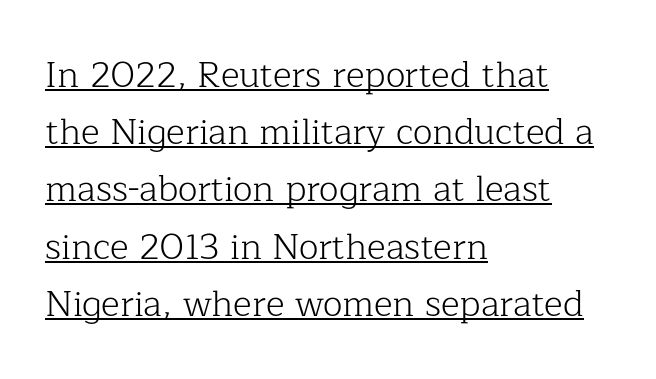
Q: Is the text bold? A: No.
Q: Is the text italic (slanted)? A: No, it is upright.
Q: Is the typeface a serif or a sans-serif typeface? A: Serif.
Q: Is the text underlined? A: Yes.
Q: How is the paragraph aligned? A: Left-aligned.
Q: Is the spacing between letters normal or unusually wide? A: Normal.
Q: Is the spacing between lines tight, normal or loose? A: Normal.
Q: Width (condensed, normal, or wide)? A: Normal.
Q: Stroke contrast? A: Low.
Q: x-height? A: Medium.
Q: Monospaced? A: No.
